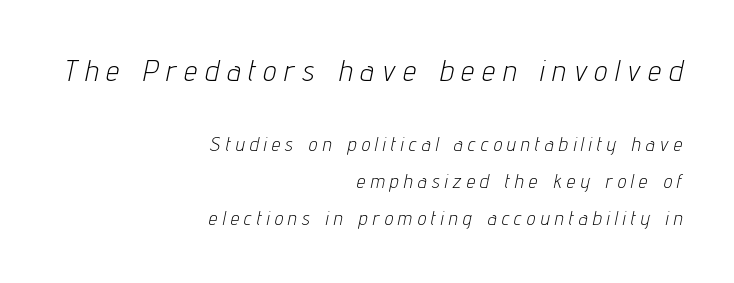
The image shows 29 px light, condensed type, italic (leaning right); set right-aligned, loose line spacing (1.93x), unusually wide letter spacing (+0.29 em), not underlined; the first (top) block is 1.53x larger; low stroke contrast and a medium x-height.
